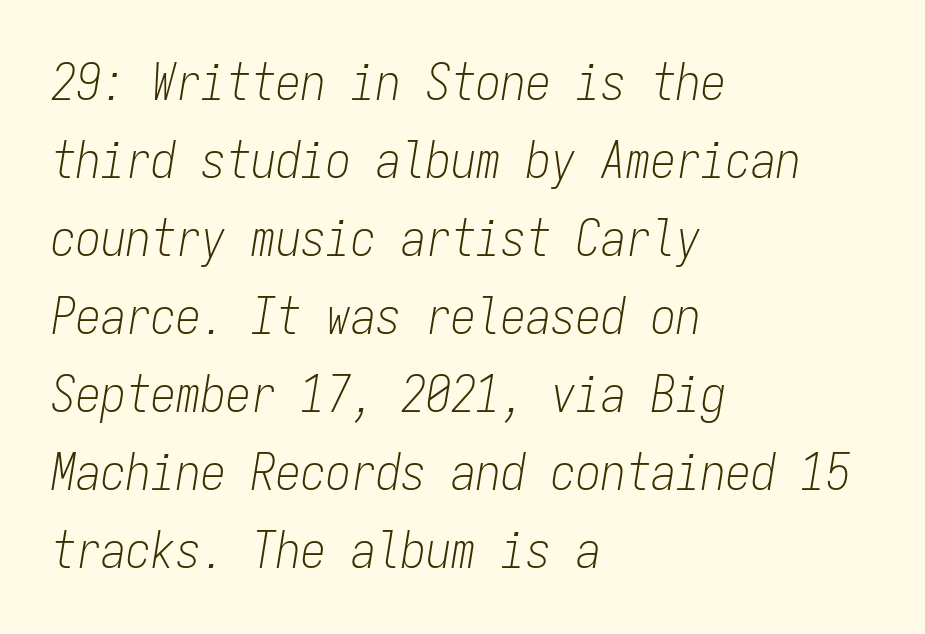
Q: Is the text bold? A: No.
Q: Is the text italic (slanted)? A: Yes, it leans right by about 9 degrees.
Q: Is the text underlined? A: No.
Q: How is the paragraph aligned? A: Left-aligned.
Q: Is the spacing between letters normal or unusually wide? A: Normal.
Q: Is the spacing between lines tight, normal or loose? A: Normal.
Q: Width (condensed, normal, or wide)? A: Condensed.
Q: Stroke contrast? A: Low.
Q: x-height? A: Medium.
Q: Monospaced? A: Yes.
